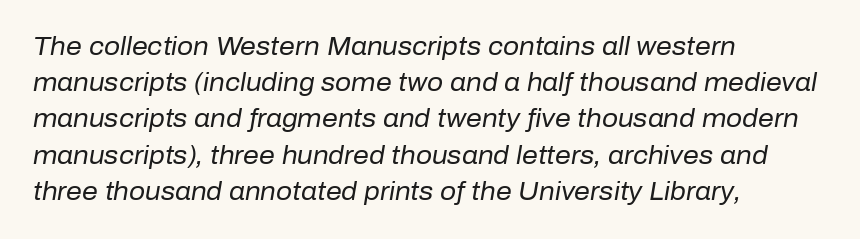
The image shows 25 px text type, italic (leaning right); set left-aligned, normal line spacing (1.45x), normal letter spacing, not underlined.
